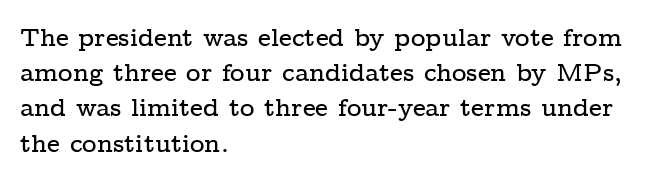
{"italic": "no", "underline": "no", "align": "left", "line_spacing": "normal", "line_spacing_ratio": 1.41, "letter_spacing": "normal", "letter_spacing_em": 0.0, "glyph_px": 25}
